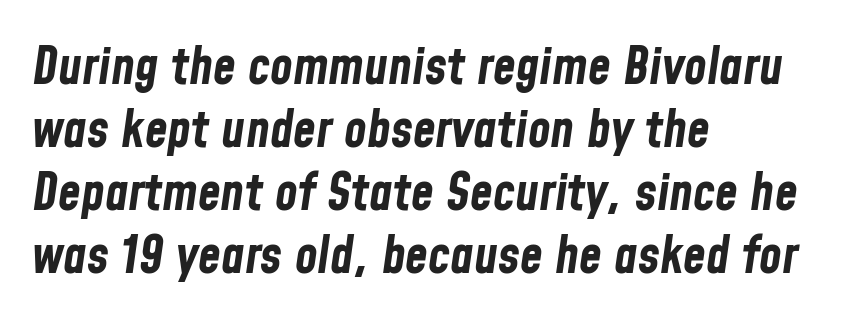
Q: Is the text bold? A: Yes.
Q: Is the text italic (slanted)? A: Yes, it leans right by about 8 degrees.
Q: Is the text underlined? A: No.
Q: How is the paragraph aligned? A: Left-aligned.
Q: Is the spacing between letters normal or unusually wide? A: Normal.
Q: Width (condensed, normal, or wide)? A: Condensed.
Q: Stroke contrast? A: Low.
Q: x-height? A: Medium.
Q: Monospaced? A: No.
